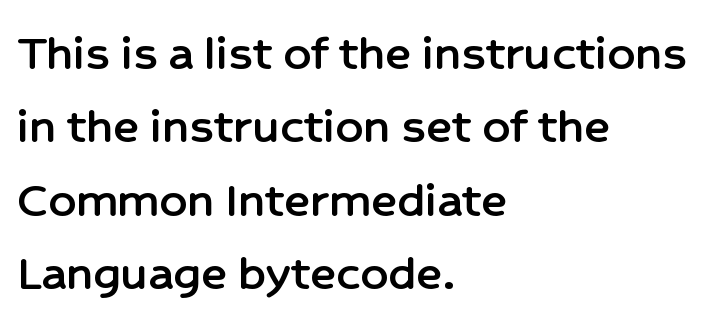
Q: Is the text italic (slanted)? A: No, it is upright.
Q: Is the typeface a serif or a sans-serif typeface? A: Sans-serif.
Q: Is the text underlined? A: No.
Q: How is the paragraph aligned? A: Left-aligned.
Q: Is the spacing between letters normal or unusually wide? A: Normal.
Q: Is the spacing between lines tight, normal or loose? A: Normal.
Q: Width (condensed, normal, or wide)? A: Normal.
Q: Stroke contrast? A: Low.
Q: x-height? A: Medium.
Q: Monospaced? A: No.
